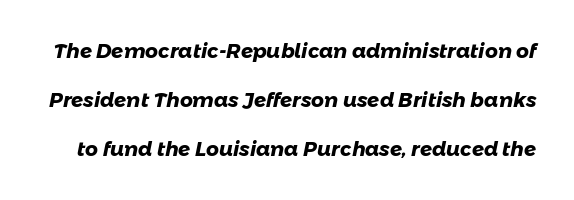
The image shows 20 px bold type; set loose line spacing (2.45x), normal letter spacing, not underlined.
